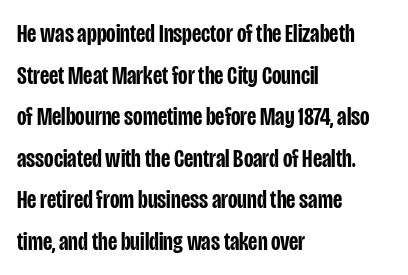
Q: Is the text bold? A: Semi-bold.
Q: Is the text italic (slanted)? A: No, it is upright.
Q: Is the text underlined? A: No.
Q: How is the paragraph aligned? A: Left-aligned.
Q: Is the spacing between letters normal or unusually wide? A: Normal.
Q: Is the spacing between lines tight, normal or loose? A: Normal.
